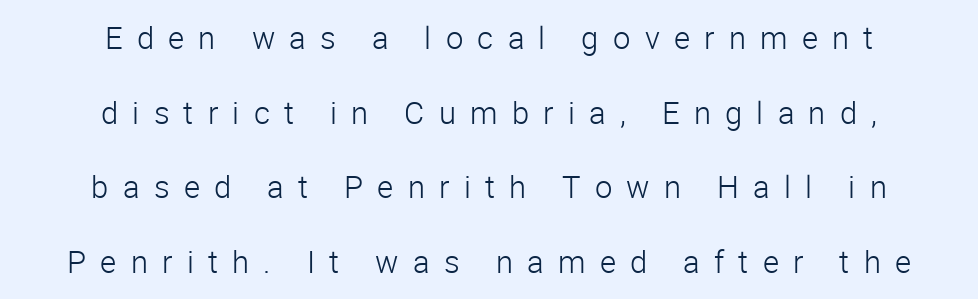
Q: Is the text bold? A: No.
Q: Is the text italic (slanted)? A: No, it is upright.
Q: Is the typeface a serif or a sans-serif typeface? A: Sans-serif.
Q: Is the text underlined? A: No.
Q: How is the paragraph aligned? A: Centered.
Q: Is the spacing between letters normal or unusually wide? A: Unusually wide.
Q: Is the spacing between lines tight, normal or loose? A: Loose.
Q: Width (condensed, normal, or wide)? A: Normal.
Q: Stroke contrast? A: Low.
Q: x-height? A: Medium.
Q: Monospaced? A: No.
